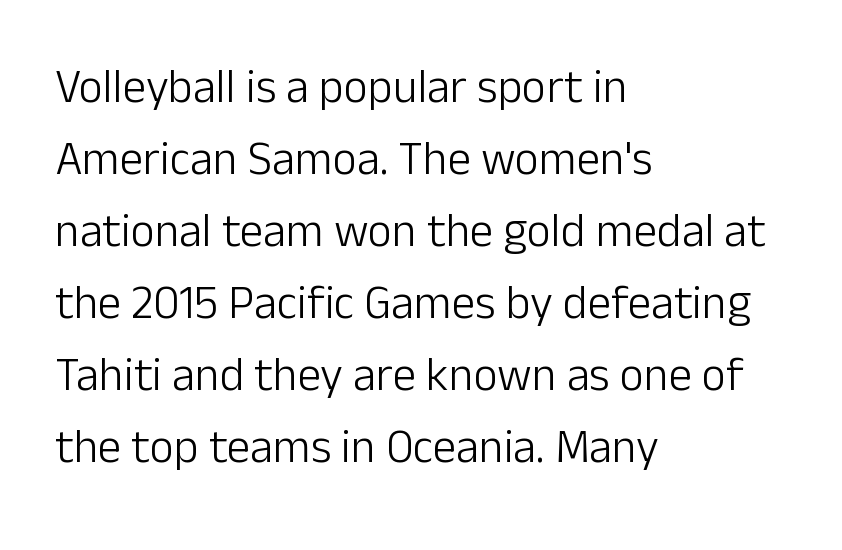
The image shows 47 px light sans-serif type, upright; set left-aligned, normal line spacing (1.53x), normal letter spacing, not underlined; low stroke contrast and a medium x-height.
